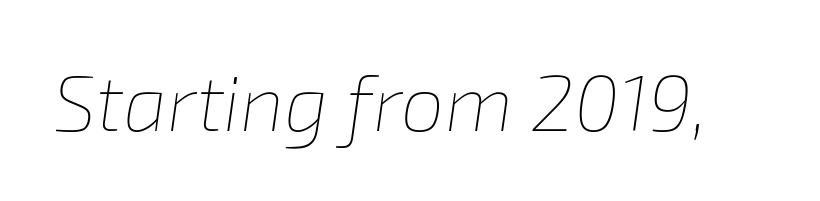
{"italic": "yes", "lean": "right", "slant_degrees": 8, "bold": "no", "weight": "thin", "width": "normal", "stroke_contrast": "low", "x_height": "medium", "monospaced": "no", "underline": "no", "letter_spacing": "normal", "letter_spacing_em": 0.0, "glyph_px": 78}
